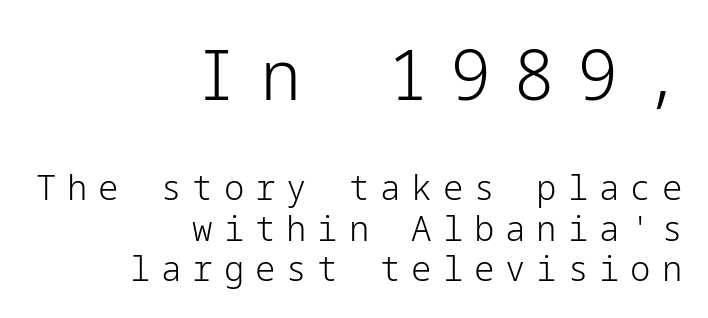
The image shows 69 px light sans-serif type, upright; set right-aligned, line spacing 1.19x, unusually wide letter spacing (+0.32 em), not underlined; the first (top) block is 2.03x larger; low stroke contrast and a medium x-height.
